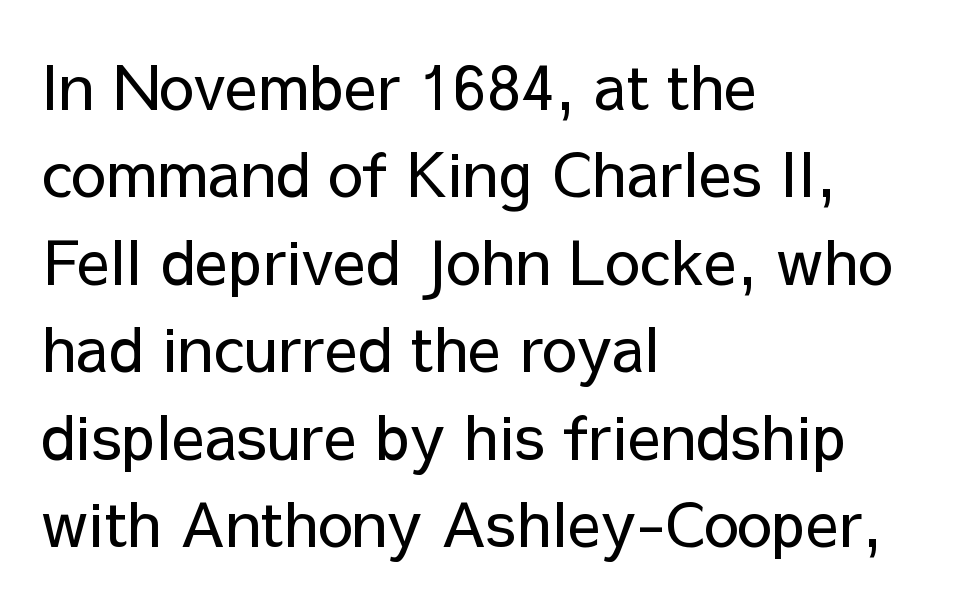
Q: Is the text bold? A: No.
Q: Is the text italic (slanted)? A: No, it is upright.
Q: Is the typeface a serif or a sans-serif typeface? A: Sans-serif.
Q: Is the text underlined? A: No.
Q: How is the paragraph aligned? A: Left-aligned.
Q: Is the spacing between letters normal or unusually wide? A: Normal.
Q: Is the spacing between lines tight, normal or loose? A: Normal.
Q: Width (condensed, normal, or wide)? A: Normal.
Q: Stroke contrast? A: Low.
Q: x-height? A: Medium.
Q: Monospaced? A: No.
